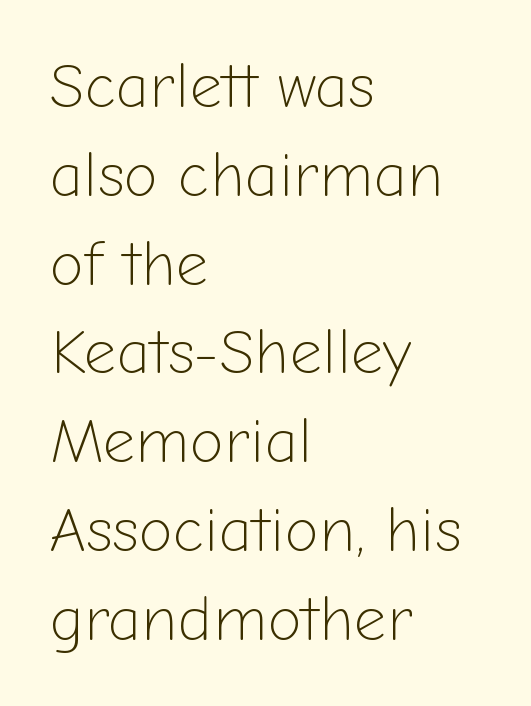
I'd call this a sans setting — the letters go barefoot. No italicization has been applied; the sample stays upright. Left-aligned paragraph, ragged on the right. Is this a fixed-width face? No — the glyphs have proportional, varying widths. No extra ink here — the face is not bold.
